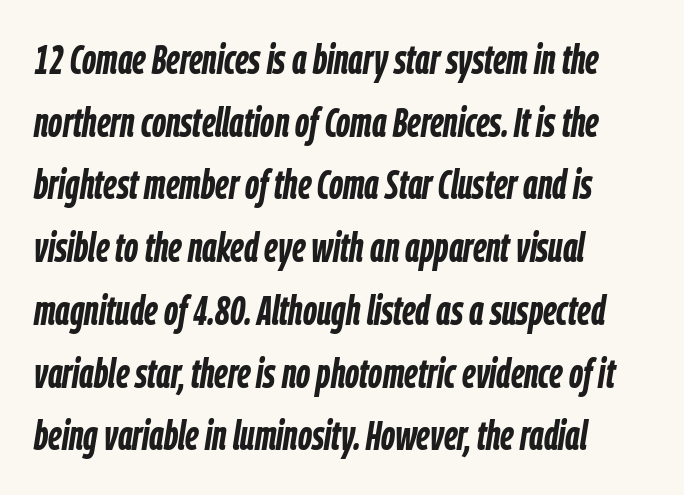
The lines in this sample share a left origin and differ only in where they stop. Anything drawn beneath the words? Only blank space. The letters are bold, with thick, heavy strokes. This sample has the flowing, uneven cadence of proportional lettering. A typesetter would call this zero additional tracking. The text carries the slant typical of an italic or oblique font.
